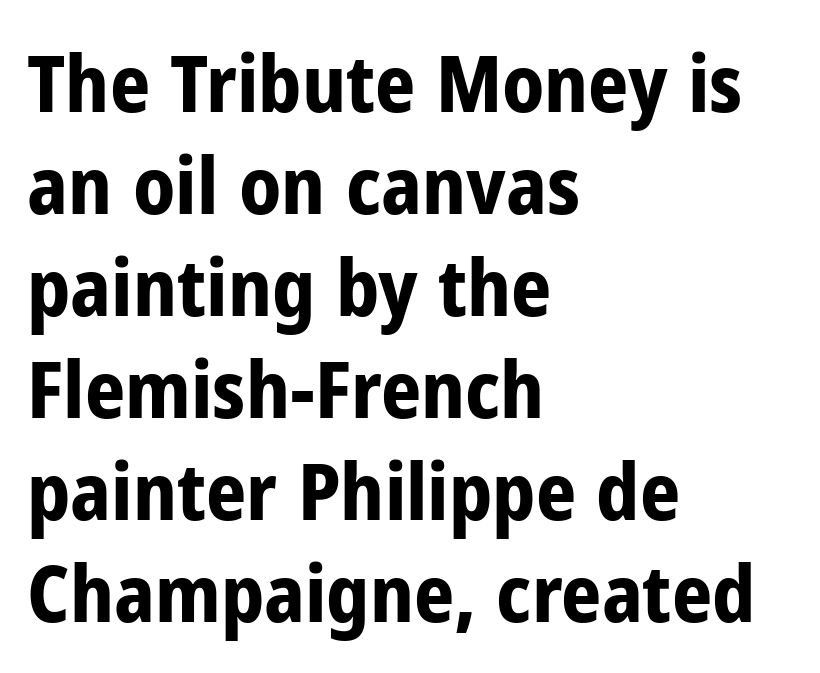
{"serif": "no", "italic": "no", "bold": "yes", "weight": "bold", "width": "condensed", "stroke_contrast": "low", "x_height": "medium", "monospaced": "no", "underline": "no", "align": "left", "line_spacing": "normal", "line_spacing_ratio": 1.29, "letter_spacing": "normal", "letter_spacing_em": 0.0, "glyph_px": 79}
